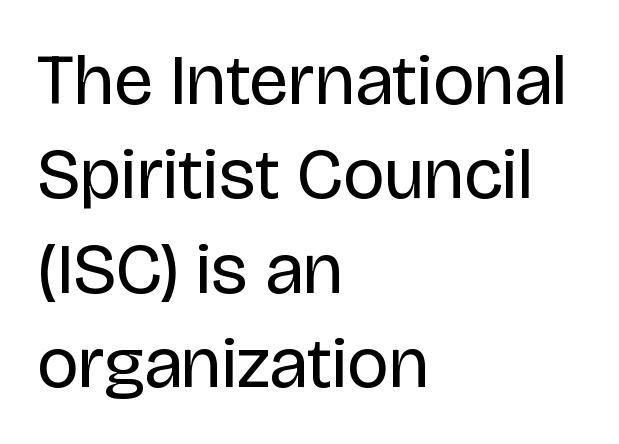
Q: Is the text bold? A: No.
Q: Is the text italic (slanted)? A: No, it is upright.
Q: Is the typeface a serif or a sans-serif typeface? A: Sans-serif.
Q: Is the text underlined? A: No.
Q: How is the paragraph aligned? A: Left-aligned.
Q: Is the spacing between letters normal or unusually wide? A: Normal.
Q: Is the spacing between lines tight, normal or loose? A: Normal.
Q: Width (condensed, normal, or wide)? A: Normal.
Q: Stroke contrast? A: Low.
Q: x-height? A: Large.
Q: Monospaced? A: No.
